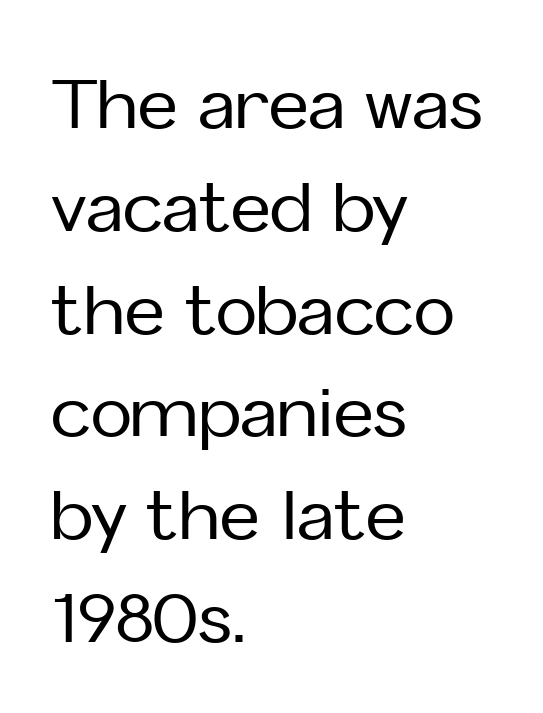
Q: Is the text italic (slanted)? A: No, it is upright.
Q: Is the typeface a serif or a sans-serif typeface? A: Sans-serif.
Q: Is the text underlined? A: No.
Q: How is the paragraph aligned? A: Left-aligned.
Q: Is the spacing between letters normal or unusually wide? A: Normal.
Q: Is the spacing between lines tight, normal or loose? A: Normal.
Q: Width (condensed, normal, or wide)? A: Normal.
Q: Stroke contrast? A: Low.
Q: x-height? A: Medium.
Q: Monospaced? A: No.
